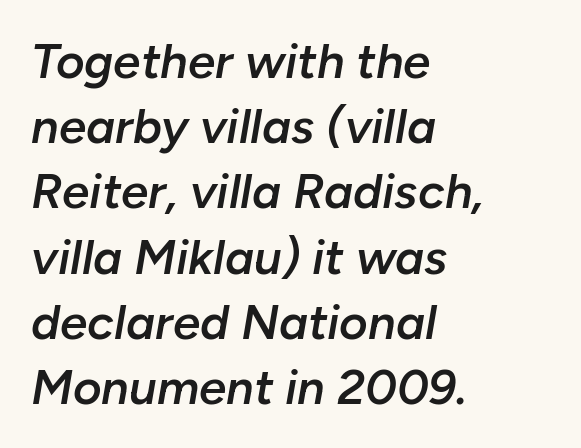
The image shows 49 px semibold type, italic (leaning right); set left-aligned, normal line spacing (1.33x), normal letter spacing, not underlined; low stroke contrast and a medium x-height.
